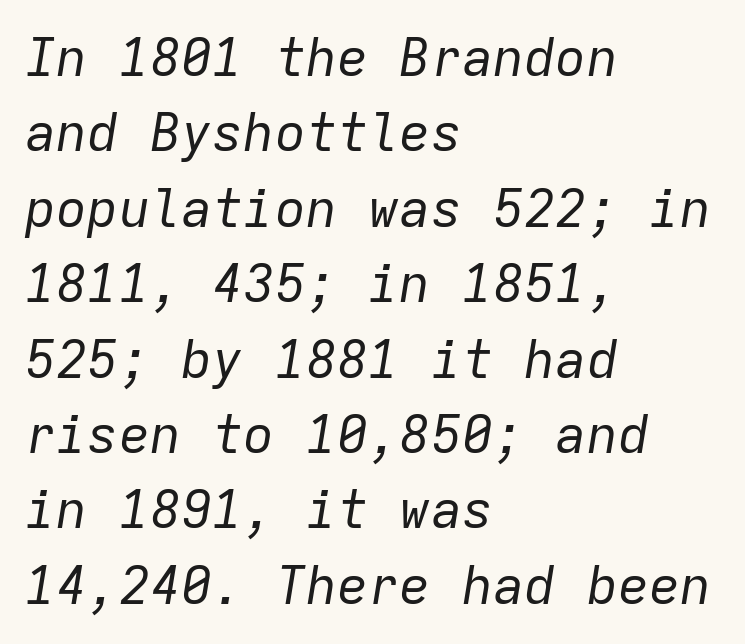
{"italic": "yes", "lean": "right", "slant_degrees": 9, "bold": "no", "weight": "regular", "width": "normal", "stroke_contrast": "low", "x_height": "medium", "monospaced": "yes", "underline": "no", "align": "left", "line_spacing": "normal", "line_spacing_ratio": 1.45, "letter_spacing": "normal", "letter_spacing_em": 0.0, "glyph_px": 52}
